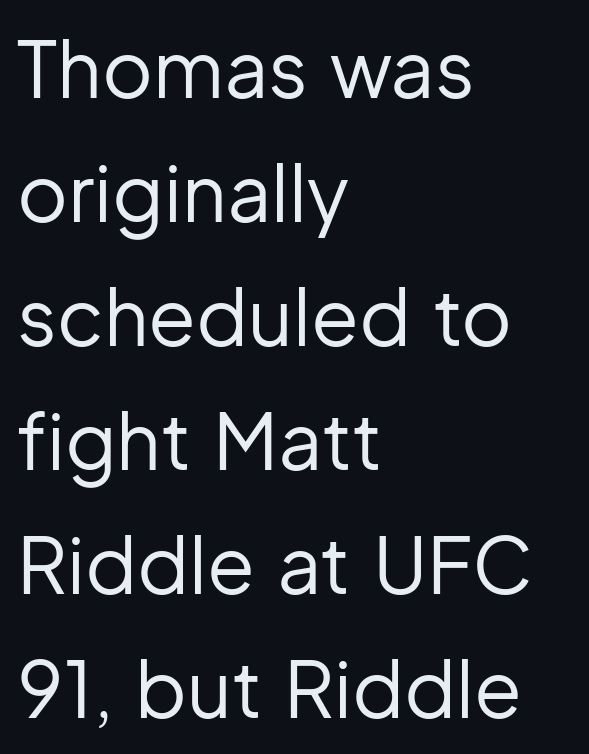
Q: Is the text bold? A: No.
Q: Is the text italic (slanted)? A: No, it is upright.
Q: Is the typeface a serif or a sans-serif typeface? A: Sans-serif.
Q: Is the text underlined? A: No.
Q: How is the paragraph aligned? A: Left-aligned.
Q: Is the spacing between letters normal or unusually wide? A: Normal.
Q: Is the spacing between lines tight, normal or loose? A: Normal.
Q: Width (condensed, normal, or wide)? A: Normal.
Q: Stroke contrast? A: Low.
Q: x-height? A: Medium.
Q: Monospaced? A: No.
